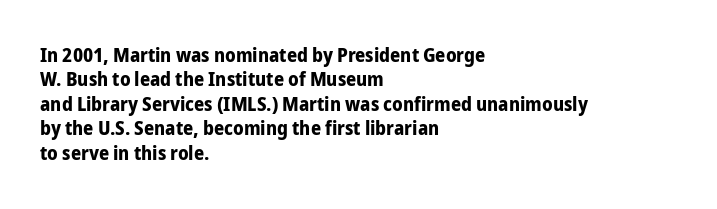
The image shows 20 px bold type, upright; set left-aligned, line spacing 1.22x, normal letter spacing, not underlined.
